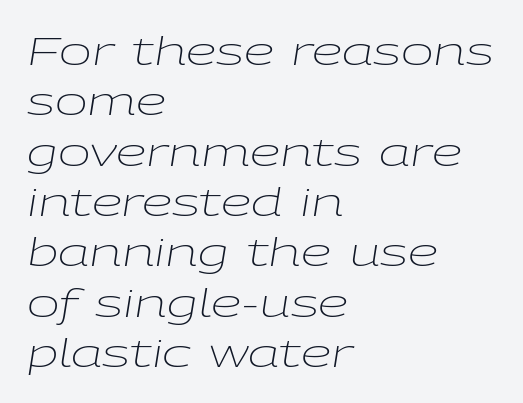
Caption: multi-line text, flush left, ragged right. The cut favours lightness, reaching ordinary text weight at its darkest. Vertically, the passage feels balanced, rows spaced as you'd expect. Looking at the ascenders, they clearly lean. You could not count columns in this text — the font is proportionally spaced. Unmarked baselines from the first word to the last.
